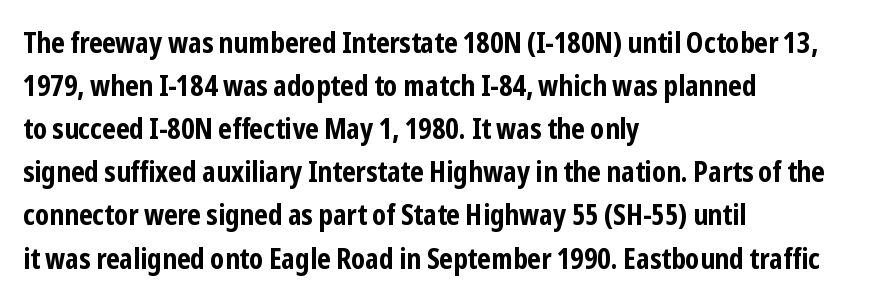
The rendering uses a bold face; every stroke is thick and dark. A typesetter would call this proportional, since set widths differ per character. Tracking value appears to be zero — textbook default spacing. Baseline-to-baseline distance is the conventional proportion of letter height. Look at the bottom of the vertical strokes: they stop flat, with no serifs. You can tell it's not italic because the verticals are truly vertical.
